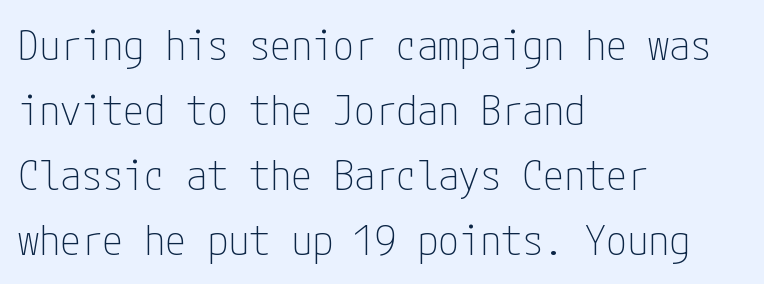
{"serif": "no", "italic": "no", "bold": "no", "weight": "thin", "width": "condensed", "stroke_contrast": "low", "x_height": "medium", "underline": "no", "align": "left", "line_spacing": "normal", "line_spacing_ratio": 1.55, "letter_spacing": "normal", "letter_spacing_em": 0.0, "glyph_px": 42}
